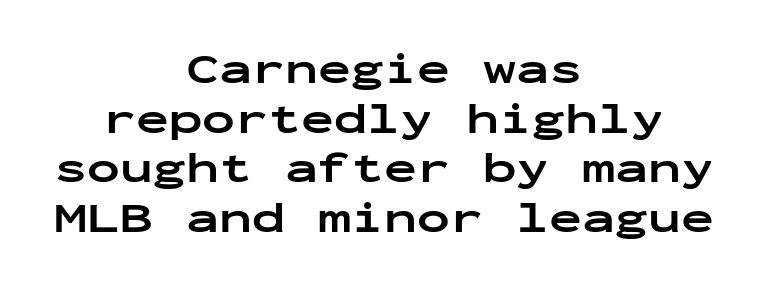
{"serif": "no", "italic": "no", "bold": "yes", "weight": "bold", "width": "wide", "stroke_contrast": "low", "x_height": "medium", "monospaced": "yes", "underline": "no", "align": "center", "line_spacing": "tight", "line_spacing_ratio": 1.13, "letter_spacing": "normal", "letter_spacing_em": 0.0, "glyph_px": 44}
